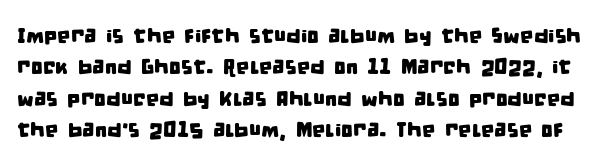
Q: Is the text underlined? A: No.
Q: Is the spacing between letters normal or unusually wide? A: Normal.
Q: Is the spacing between lines tight, normal or loose? A: Normal.
